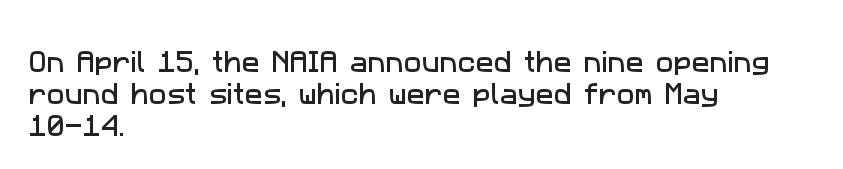
Q: Is the text underlined? A: No.
Q: How is the paragraph aligned? A: Left-aligned.
Q: Is the spacing between letters normal or unusually wide? A: Normal.
Q: Is the spacing between lines tight, normal or loose? A: Normal.
